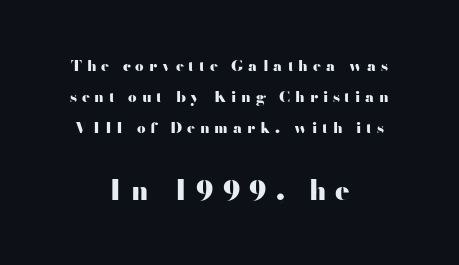
{"italic": "no", "bold": "yes", "underline": "no", "align": "center", "line_spacing": "loose", "line_spacing_ratio": 2.07, "letter_spacing": "wide", "letter_spacing_em": 0.32, "larger_block": "second", "size_ratio": 1.8, "glyph_px": 27}
